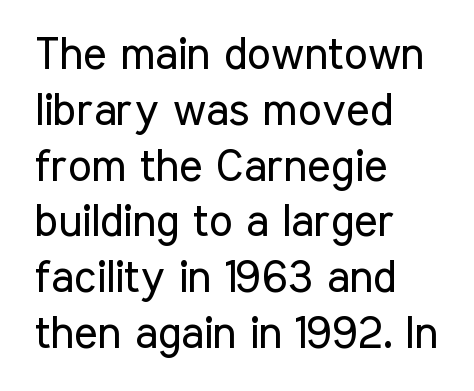
The image shows 45 px regular-weight, condensed sans-serif type, upright; set left-aligned, line spacing 1.24x, normal letter spacing, not underlined; low stroke contrast and a medium x-height.
